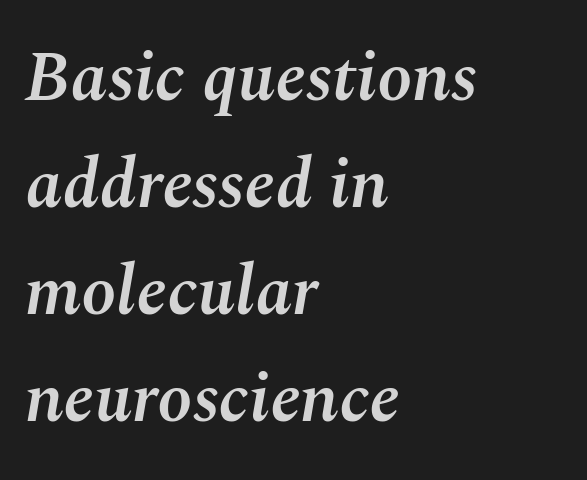
Is the type slanted? Yes — the strokes lean at a clear angle. These lines are set flush left with a ragged right edge. Compared with typical paragraphs, the rows here are spaced about the same. Varying glyph widths throughout — classic text-font behaviour. Underline: absent.
